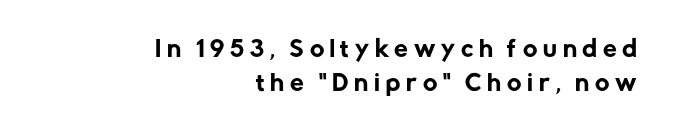
Q: Is the text italic (slanted)? A: No, it is upright.
Q: Is the text underlined? A: No.
Q: How is the paragraph aligned? A: Right-aligned.
Q: Is the spacing between letters normal or unusually wide? A: Unusually wide.
Q: Is the spacing between lines tight, normal or loose? A: Normal.
